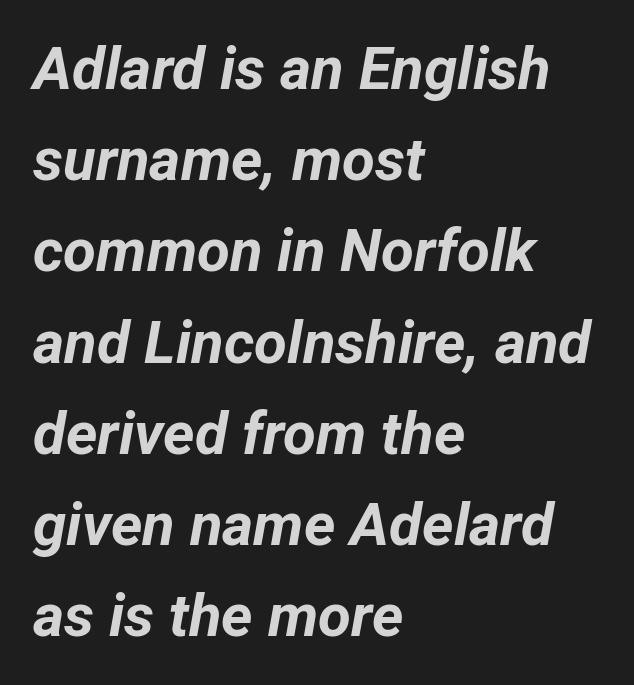
The image shows 60 px bold type, italic (leaning right); set left-aligned, normal line spacing (1.52x), normal letter spacing, not underlined; low stroke contrast and a medium x-height.
